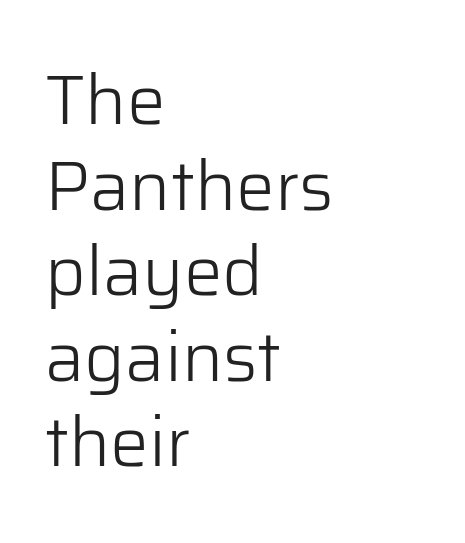
{"serif": "no", "italic": "no", "bold": "no", "weight": "light", "width": "normal", "stroke_contrast": "low", "x_height": "medium", "monospaced": "no", "underline": "no", "align": "left", "line_spacing_ratio": 1.24, "letter_spacing": "normal", "letter_spacing_em": 0.0, "glyph_px": 69}
